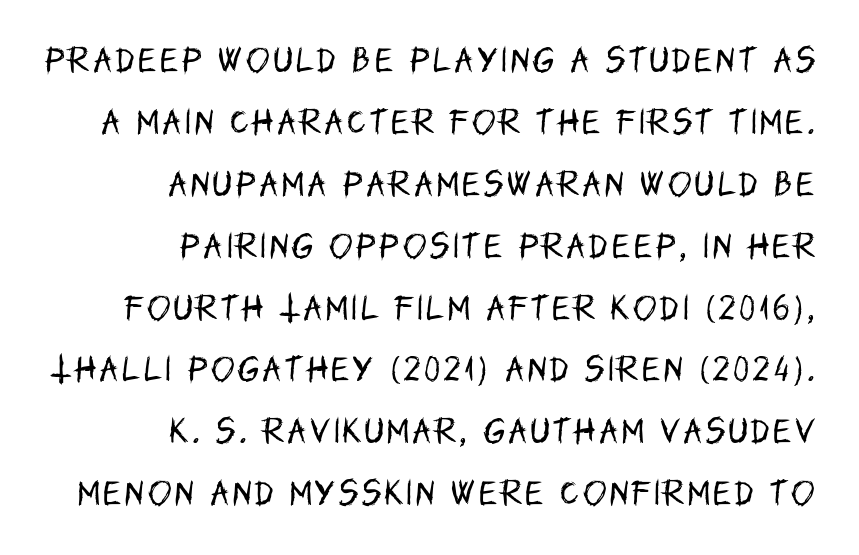
Q: Is the text bold? A: No.
Q: Is the text italic (slanted)? A: No, it is upright.
Q: Is the typeface a serif or a sans-serif typeface? A: Sans-serif.
Q: Is the text underlined? A: No.
Q: How is the paragraph aligned? A: Right-aligned.
Q: Is the spacing between lines tight, normal or loose? A: Loose.
Q: Width (condensed, normal, or wide)? A: Condensed.
Q: Stroke contrast? A: Low.
Q: x-height? A: Large.
Q: Monospaced? A: No.
